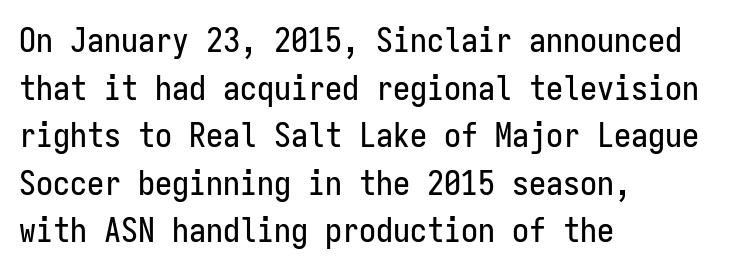
The image shows 34 px condensed sans-serif type, upright, monospaced; set left-aligned, normal line spacing (1.4x), normal letter spacing, not underlined; low stroke contrast and a medium x-height.
